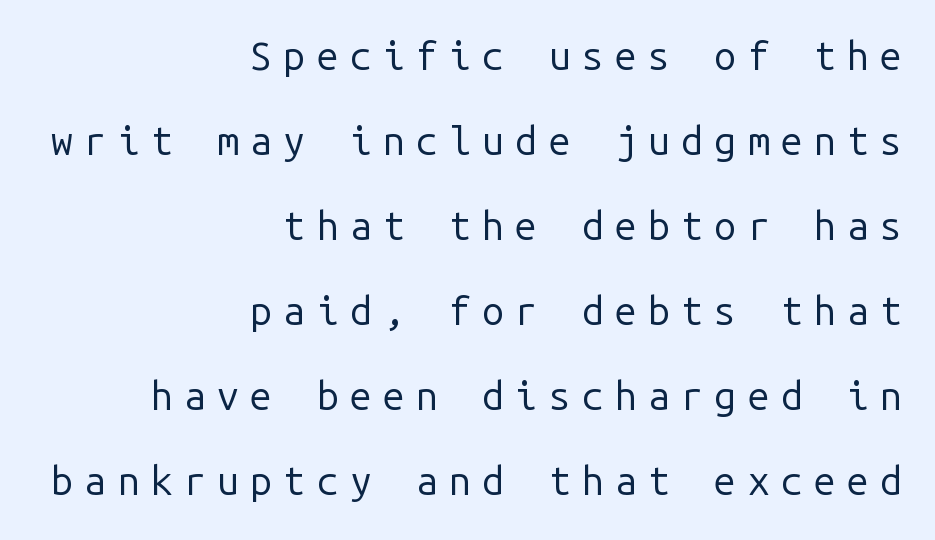
The font is comparable to plain body text, perhaps lighter. Spacing verdict: monospaced, one width for all characters. If you measured baseline to baseline, you'd find a long distance. The paragraph shown leans on its right margin. Check the space under the baseline: it is left empty.
